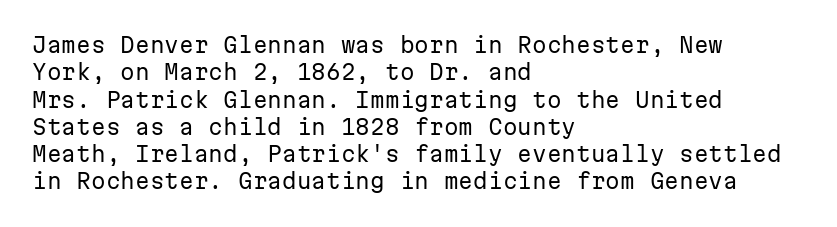
{"italic": "no", "bold": "no", "underline": "no", "align": "left", "line_spacing": "normal", "line_spacing_ratio": 1.3, "letter_spacing": "normal", "letter_spacing_em": 0.0, "glyph_px": 21}
